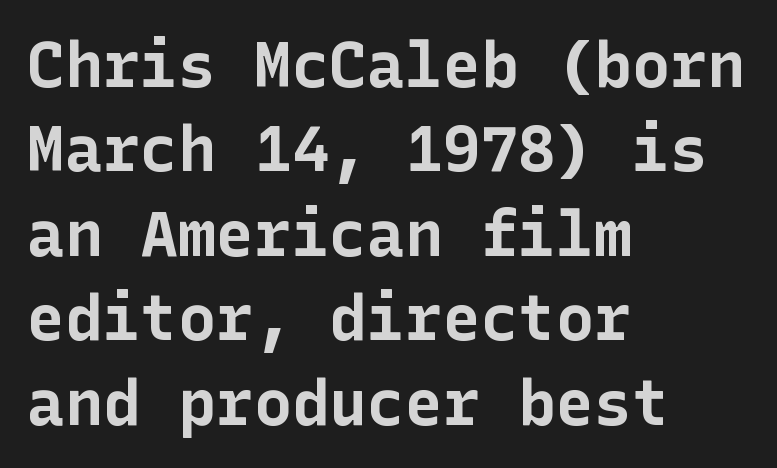
The image shows 63 px bold sans-serif type, upright; set left-aligned, normal line spacing (1.34x), normal letter spacing, not underlined; low stroke contrast and a medium x-height.
